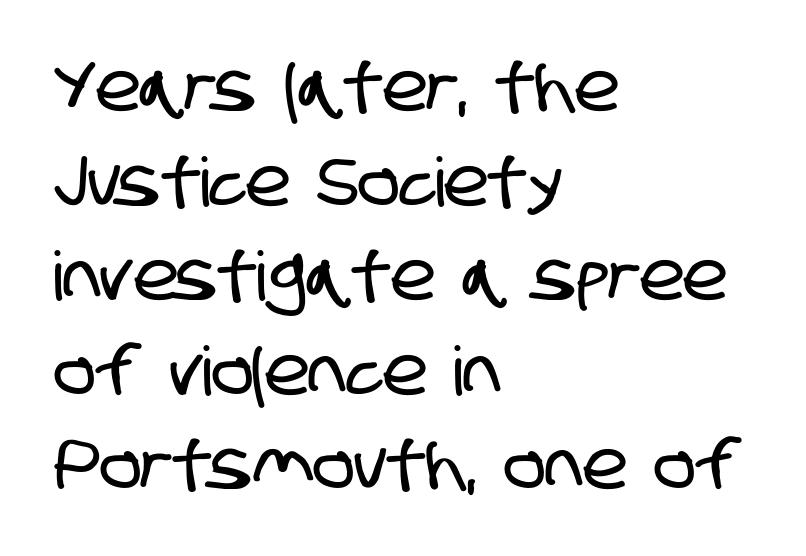
Q: Is the typeface a serif or a sans-serif typeface? A: Sans-serif.
Q: Is the text underlined? A: No.
Q: How is the paragraph aligned? A: Left-aligned.
Q: Is the spacing between letters normal or unusually wide? A: Normal.
Q: Is the spacing between lines tight, normal or loose? A: Normal.
Q: Width (condensed, normal, or wide)? A: Condensed.
Q: Stroke contrast? A: Low.
Q: x-height? A: Large.
Q: Monospaced? A: No.
